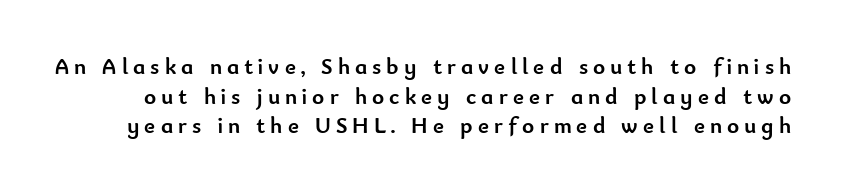
{"italic": "no", "bold": "yes", "underline": "no", "line_spacing": "normal", "line_spacing_ratio": 1.29, "letter_spacing": "wide", "letter_spacing_em": 0.22, "glyph_px": 23}
